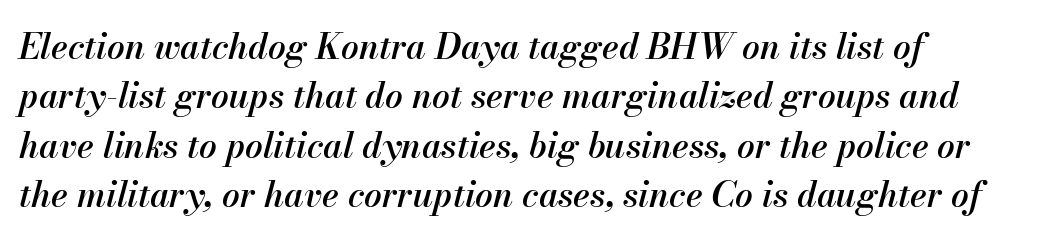
You could call the tracking neutral — neither tight nor loose. The face used here is proportionally spaced, like ordinary book or web type. Slanted lettering throughout. A semibold gives these letters moderate extra thickness, short of bold. Clear beneath every line of the passage.
